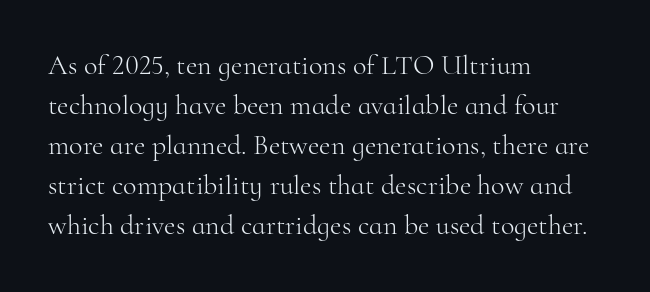
The image shows 28 px light serif type, upright; set left-aligned, normal line spacing (1.43x), normal letter spacing, not underlined; high stroke contrast and a small x-height.
